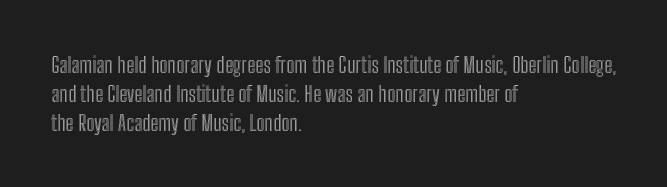
Q: Is the text italic (slanted)? A: No, it is upright.
Q: Is the text underlined? A: No.
Q: How is the paragraph aligned? A: Left-aligned.
Q: Is the spacing between letters normal or unusually wide? A: Normal.
Q: Is the spacing between lines tight, normal or loose? A: Normal.
